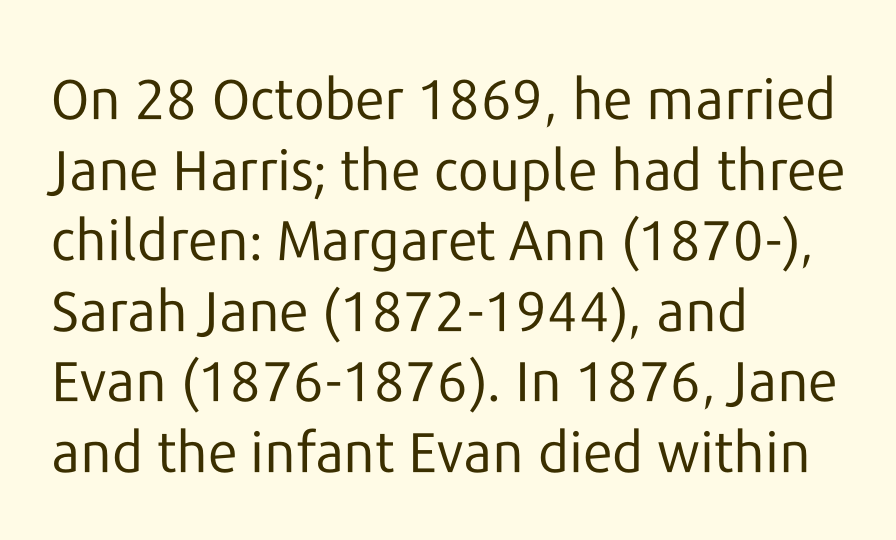
Q: Is the text bold? A: No.
Q: Is the text italic (slanted)? A: No, it is upright.
Q: Is the typeface a serif or a sans-serif typeface? A: Sans-serif.
Q: Is the text underlined? A: No.
Q: How is the paragraph aligned? A: Left-aligned.
Q: Is the spacing between letters normal or unusually wide? A: Normal.
Q: Is the spacing between lines tight, normal or loose? A: Normal.
Q: Width (condensed, normal, or wide)? A: Normal.
Q: Stroke contrast? A: Low.
Q: x-height? A: Medium.
Q: Monospaced? A: No.
